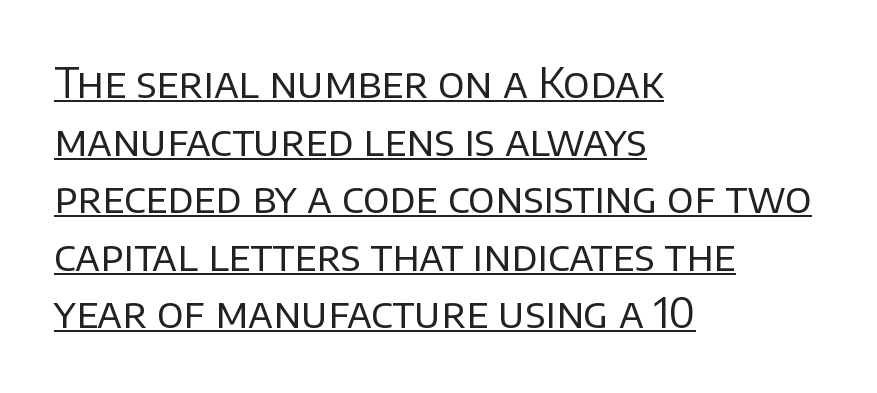
The image shows 42 px regular-weight sans-serif type, upright; set left-aligned, normal line spacing (1.37x), normal letter spacing, underlined; low stroke contrast and a large x-height.
